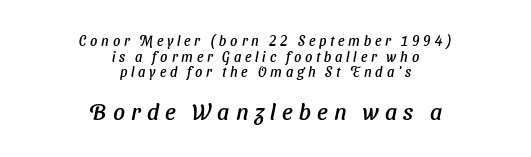
Q: Is the text italic (slanted)? A: Yes, it leans right by about 11 degrees.
Q: Is the text underlined? A: No.
Q: How is the paragraph aligned? A: Centered.
Q: Is the spacing between letters normal or unusually wide? A: Unusually wide.
Q: Is the spacing between lines tight, normal or loose? A: Tight.
Q: Which block of text is set in a larger size, the first (top) or the second (bottom)? A: The second (bottom) one.
